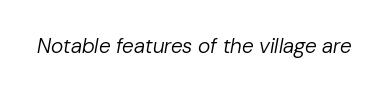
{"italic": "yes", "lean": "right", "slant_degrees": 10, "bold": "no", "underline": "no", "letter_spacing": "normal", "letter_spacing_em": 0.0, "glyph_px": 21}
